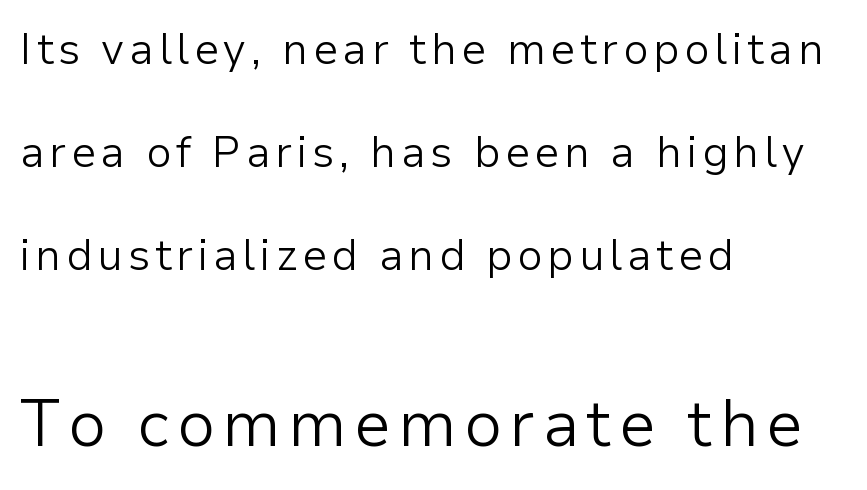
The image shows 65 px light sans-serif type, upright; set left-aligned, loose line spacing (2.39x), not underlined; the second (bottom) block is 1.51x larger; low stroke contrast and a medium x-height.
